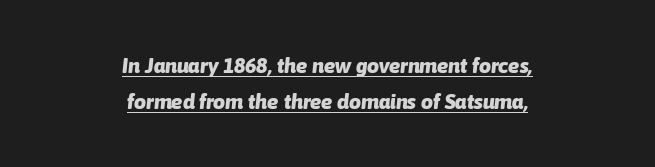
Q: Is the text bold? A: Yes.
Q: Is the text italic (slanted)? A: Yes, it leans right by about 6 degrees.
Q: Is the text underlined? A: Yes.
Q: How is the paragraph aligned? A: Centered.
Q: Is the spacing between letters normal or unusually wide? A: Normal.
